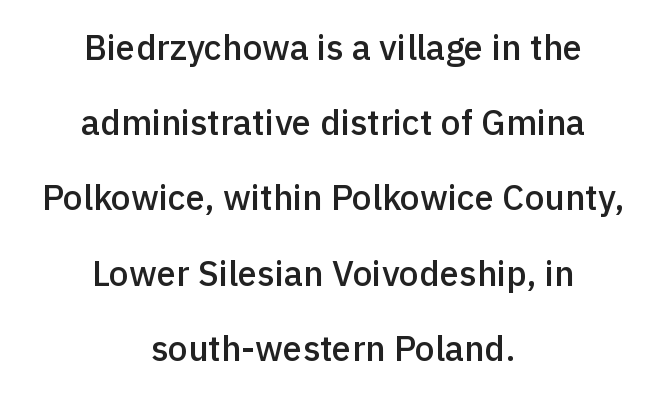
The image shows 35 px semibold sans-serif type, upright; set centered, loose line spacing (2.15x), normal letter spacing, not underlined; a medium x-height.
